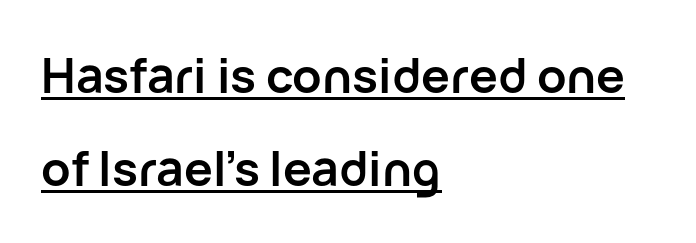
{"serif": "no", "italic": "no", "bold": "yes", "weight": "semibold", "width": "normal", "stroke_contrast": "low", "x_height": "medium", "monospaced": "no", "underline": "yes", "align": "left", "line_spacing": "loose", "line_spacing_ratio": 1.94, "letter_spacing": "normal", "letter_spacing_em": 0.0, "glyph_px": 48}
